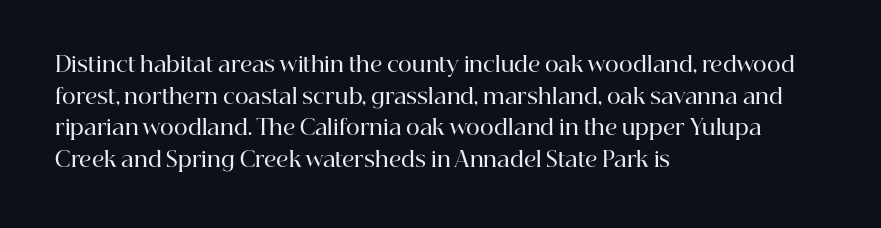
Q: Is the text bold? A: Semi-bold.
Q: Is the text italic (slanted)? A: No, it is upright.
Q: Is the text underlined? A: No.
Q: How is the paragraph aligned? A: Left-aligned.
Q: Is the spacing between letters normal or unusually wide? A: Normal.
Q: Is the spacing between lines tight, normal or loose? A: Normal.
